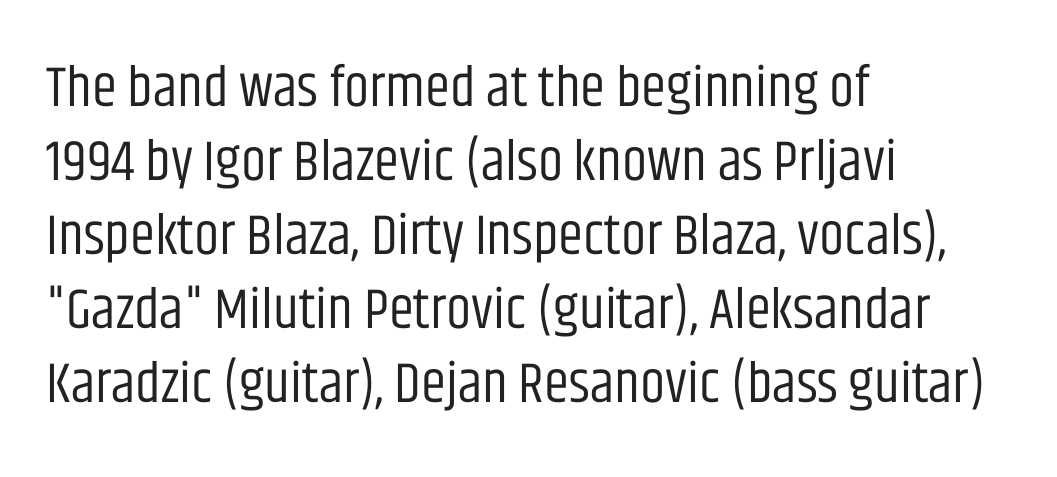
The image shows 57 px regular-weight, condensed sans-serif type, upright; set left-aligned, normal line spacing (1.3x), normal letter spacing, not underlined; low stroke contrast and a large x-height.
